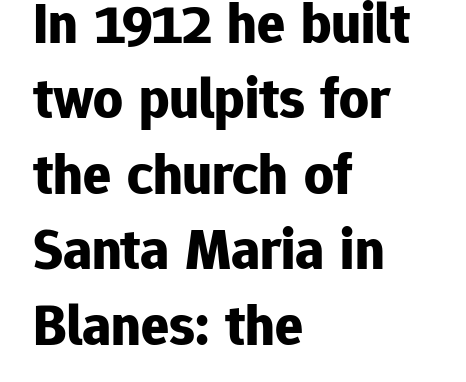
{"serif": "no", "italic": "no", "bold": "yes", "weight": "bold", "width": "normal", "stroke_contrast": "low", "x_height": "medium", "monospaced": "no", "underline": "no", "align": "left", "line_spacing": "normal", "line_spacing_ratio": 1.3, "letter_spacing": "normal", "letter_spacing_em": 0.0, "glyph_px": 58}
